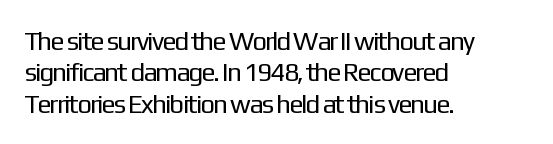
{"italic": "no", "bold": "no", "underline": "no", "align": "left", "line_spacing_ratio": 1.21, "letter_spacing": "normal", "letter_spacing_em": 0.0, "glyph_px": 26}
